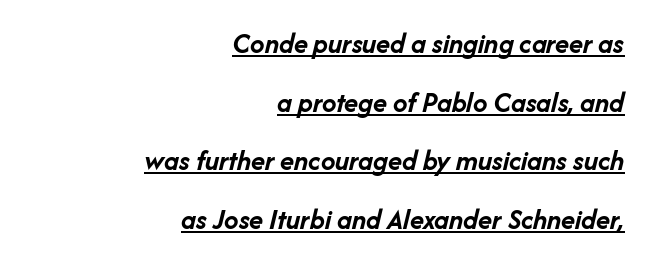
Q: Is the text bold? A: Yes.
Q: Is the text italic (slanted)? A: Yes, it leans right by about 14 degrees.
Q: Is the text underlined? A: Yes.
Q: How is the paragraph aligned? A: Right-aligned.
Q: Is the spacing between letters normal or unusually wide? A: Normal.
Q: Is the spacing between lines tight, normal or loose? A: Loose.
Q: Width (condensed, normal, or wide)? A: Normal.
Q: Stroke contrast? A: Low.
Q: x-height? A: Medium.
Q: Monospaced? A: No.
